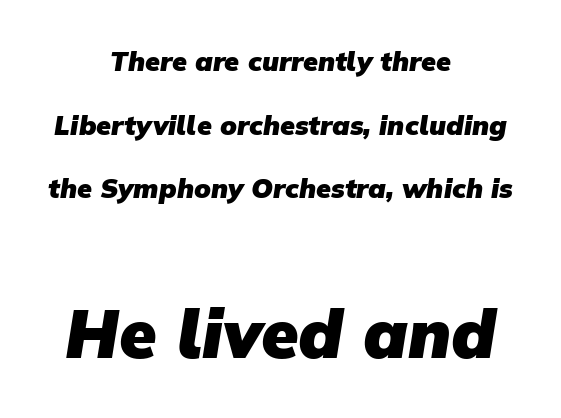
The image shows 68 px heavy sans-serif type; set centered, loose line spacing (2.36x), normal letter spacing, not underlined; the second (bottom) block is 2.52x larger; low stroke contrast and a medium x-height.
